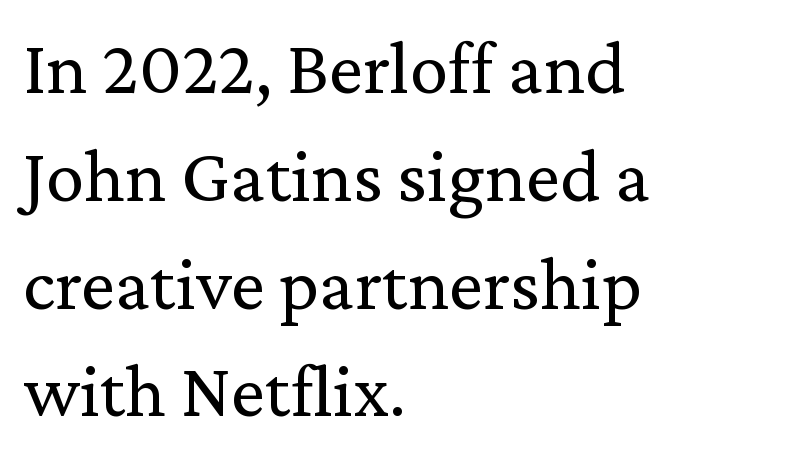
Q: Is the text bold? A: No.
Q: Is the text italic (slanted)? A: No, it is upright.
Q: Is the typeface a serif or a sans-serif typeface? A: Serif.
Q: Is the text underlined? A: No.
Q: How is the paragraph aligned? A: Left-aligned.
Q: Is the spacing between letters normal or unusually wide? A: Normal.
Q: Is the spacing between lines tight, normal or loose? A: Normal.
Q: Width (condensed, normal, or wide)? A: Normal.
Q: Stroke contrast? A: Medium.
Q: x-height? A: Medium.
Q: Monospaced? A: No.
